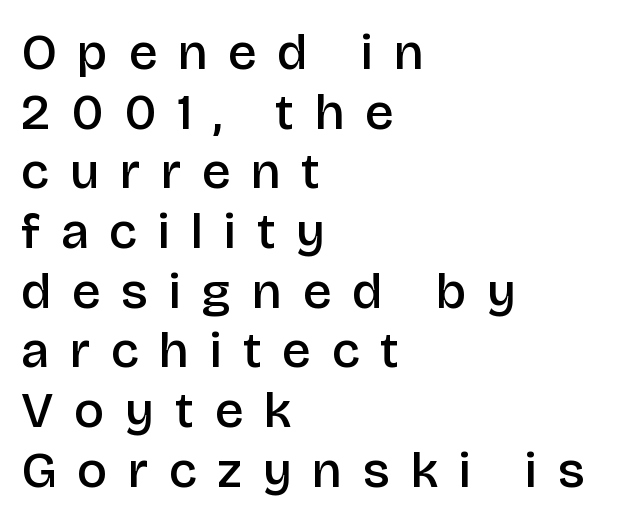
Q: Is the text bold? A: Semi-bold.
Q: Is the text italic (slanted)? A: No, it is upright.
Q: Is the typeface a serif or a sans-serif typeface? A: Sans-serif.
Q: Is the text underlined? A: No.
Q: How is the paragraph aligned? A: Left-aligned.
Q: Is the spacing between letters normal or unusually wide? A: Unusually wide.
Q: Width (condensed, normal, or wide)? A: Normal.
Q: Stroke contrast? A: Low.
Q: x-height? A: Large.
Q: Monospaced? A: No.
